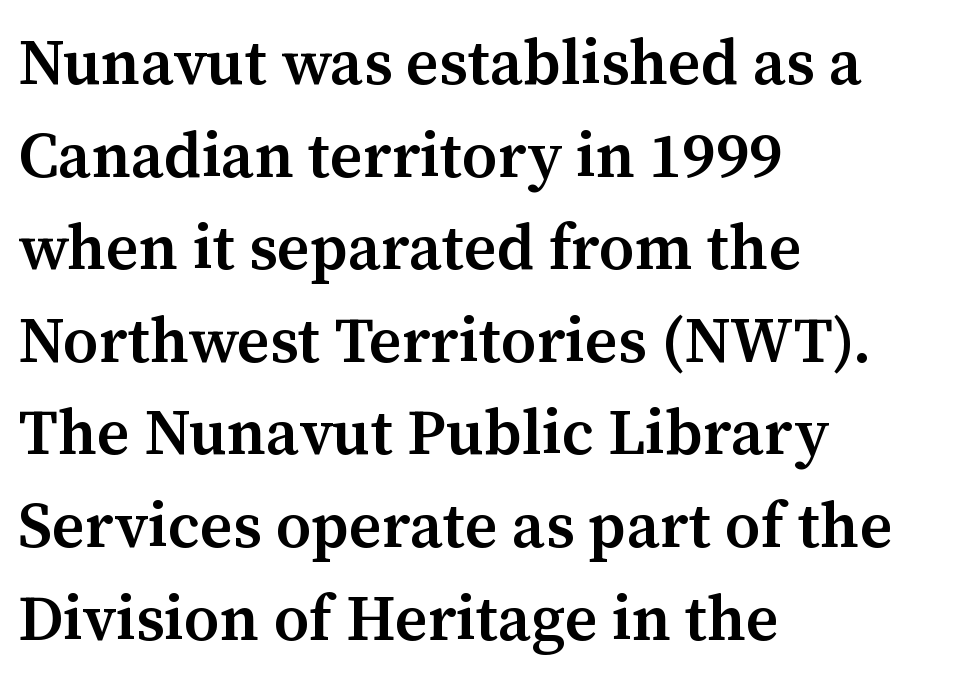
Caption: standard tracking, unaltered. Note: serifs present on the glyphs. The paragraph has a hard left edge and a soft right edge. Nope, not italic — everything's standing straight. Interline gaps are of average width in this sample. Descenders are the only things crossing below the line.
